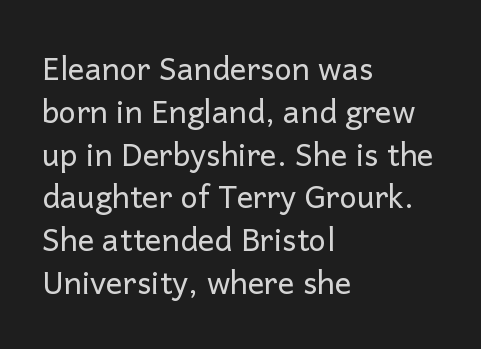
The image shows 31 px regular-weight sans-serif type, upright; set left-aligned, normal line spacing (1.38x), normal letter spacing, not underlined; low stroke contrast and a medium x-height.
